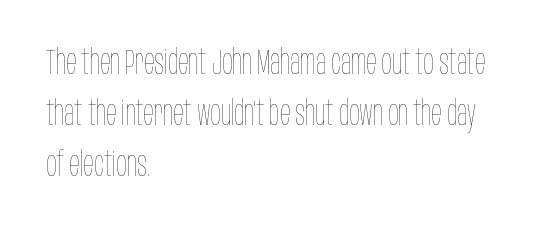
{"italic": "no", "bold": "no", "weight": "thin", "width": "condensed", "stroke_contrast": "low", "x_height": "large", "monospaced": "no", "underline": "no", "align": "left", "line_spacing": "normal", "line_spacing_ratio": 1.5, "letter_spacing": "normal", "letter_spacing_em": 0.0, "glyph_px": 34}
